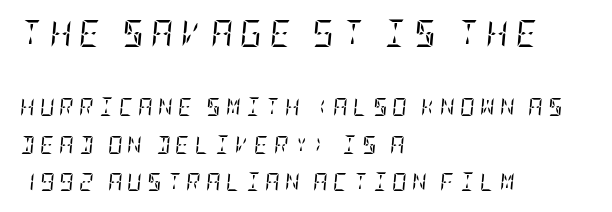
Loose tracking; the words dissolve into strings of separated letters. Caption: multi-line text, flush left, ragged right. This sample trades compactness for vertical openness between lines. A quiet, ordinary-to-light weight characterises the typeface.
